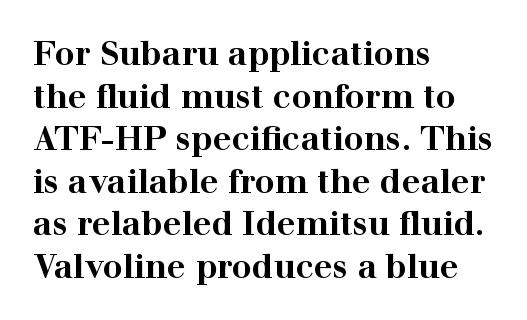
Chunky letters — that's bold for sure. Each row of text sits above clean, open space. You can tell it's not italic because the verticals are truly vertical. One glance says typical: line gaps are just what's usual. The rag falls on the right side of this text block. Observe the serifs anchoring each vertical stroke in this sample.
